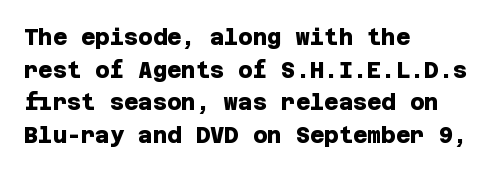
Q: Is the text bold? A: Yes.
Q: Is the text underlined? A: No.
Q: How is the paragraph aligned? A: Left-aligned.
Q: Is the spacing between letters normal or unusually wide? A: Normal.
Q: Is the spacing between lines tight, normal or loose? A: Normal.
